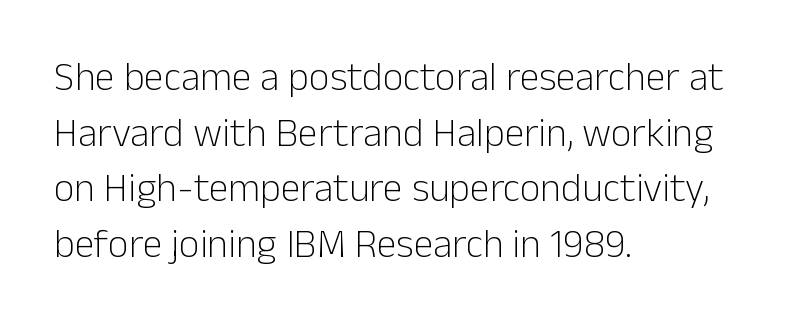
Posture: upright roman. Each stroke keeps to a modest, everyday thickness or less. The setting favours the left margin, as ordinary paragraphs usually do. Is this a sans? Yes — the strokes have no serifs. How are the letters spaced? Ordinarily, with no added tracking. Each new line begins a customary step beneath the previous one.
